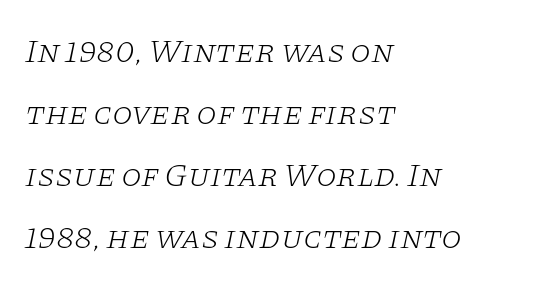
Compared with ordinary roman type, these characters are visibly tilted. Proportional: the letters do not fall into vertical columns. The gap between lines stays unmarked. The gaps between neighbouring characters are ordinary and unremarkable. Type style note: has serifs.
